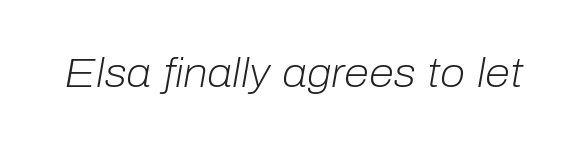
The image shows 41 px light type, italic (leaning right); set normal letter spacing, not underlined; low stroke contrast and a medium x-height.
